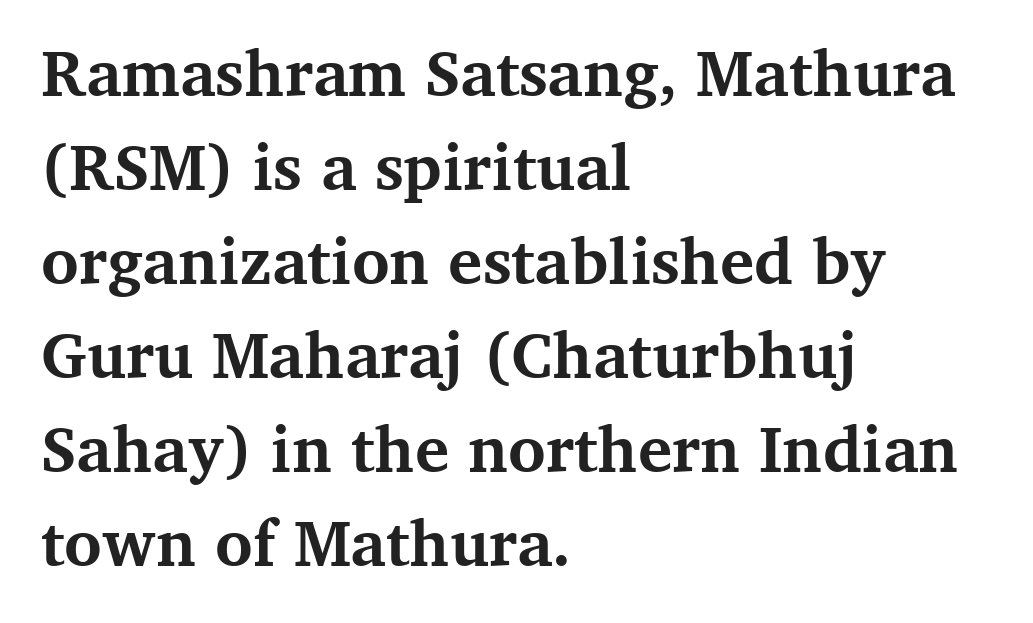
Q: Is the text bold? A: Yes.
Q: Is the text italic (slanted)? A: No, it is upright.
Q: Is the typeface a serif or a sans-serif typeface? A: Serif.
Q: Is the text underlined? A: No.
Q: How is the paragraph aligned? A: Left-aligned.
Q: Is the spacing between letters normal or unusually wide? A: Normal.
Q: Is the spacing between lines tight, normal or loose? A: Normal.
Q: Width (condensed, normal, or wide)? A: Normal.
Q: Stroke contrast? A: Medium.
Q: x-height? A: Medium.
Q: Monospaced? A: No.
